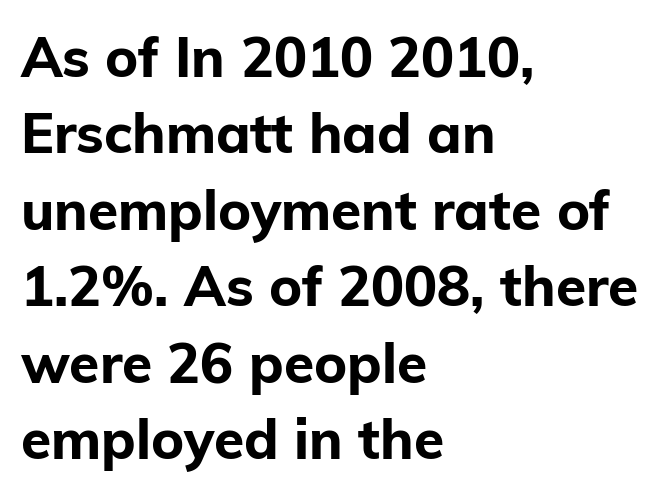
Q: Is the text bold? A: Yes.
Q: Is the text italic (slanted)? A: No, it is upright.
Q: Is the typeface a serif or a sans-serif typeface? A: Sans-serif.
Q: Is the text underlined? A: No.
Q: How is the paragraph aligned? A: Left-aligned.
Q: Is the spacing between letters normal or unusually wide? A: Normal.
Q: Is the spacing between lines tight, normal or loose? A: Normal.
Q: Width (condensed, normal, or wide)? A: Normal.
Q: Stroke contrast? A: Low.
Q: x-height? A: Medium.
Q: Monospaced? A: No.
